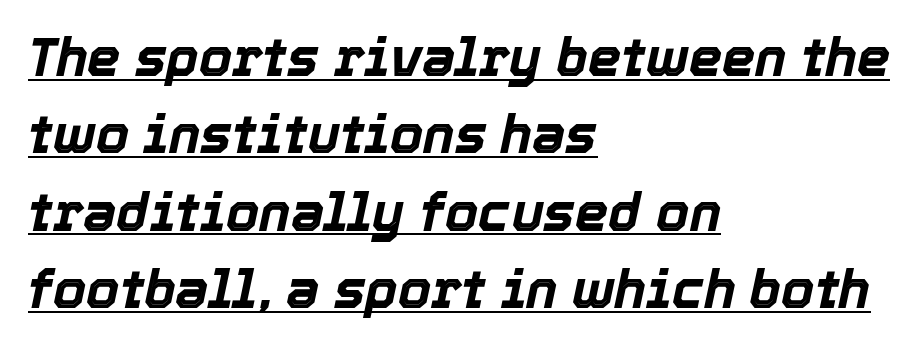
What stands out about the letter spacing? Nothing — it is the standard amount. Each line starts at the same left margin while the right side varies. On the weight axis this lands at bold, roughly 700. The rendering applies a slant to the glyphs.
